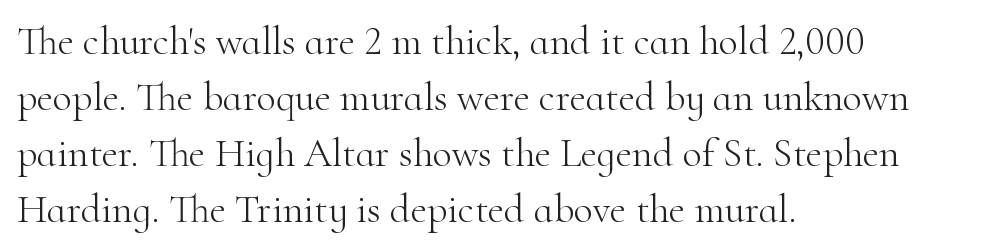
In CSS terms this would be text-align: left. What's the leading like? Ordinary, nothing unusual. Inter-character spacing is left at the font's built-in metrics. Notice how the stems are strictly vertical — no italics here. The text was rendered using a seriffed face with decorative stroke endings.
